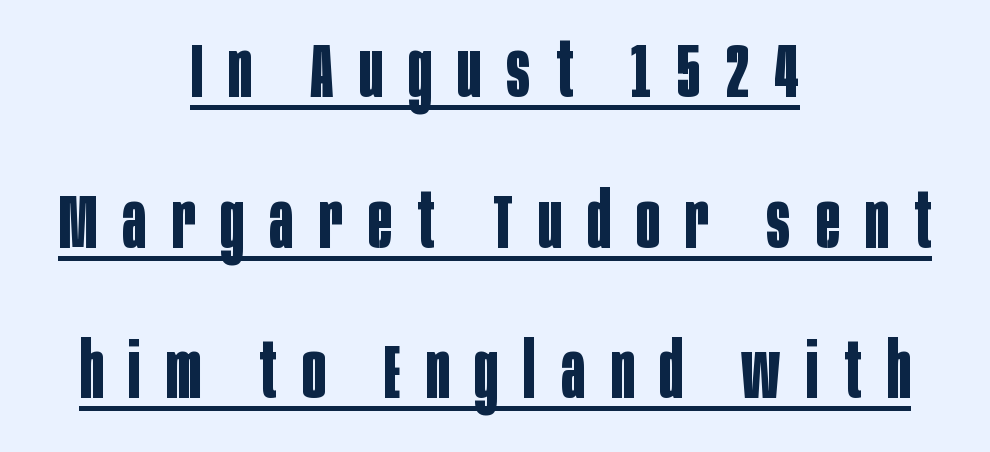
{"serif": "no", "italic": "no", "bold": "yes", "weight": "bold", "width": "condensed", "stroke_contrast": "low", "x_height": "large", "monospaced": "no", "underline": "yes", "align": "center", "line_spacing": "loose", "line_spacing_ratio": 1.93, "letter_spacing": "wide", "letter_spacing_em": 0.33, "glyph_px": 78}
